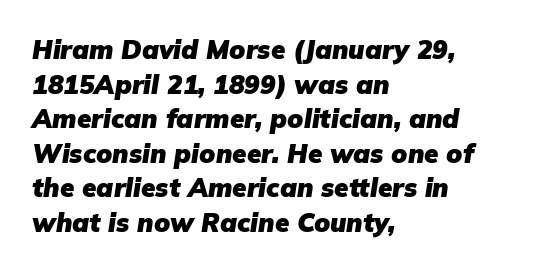
The image shows 26 px bold type, italic (leaning right); set left-aligned, normal line spacing (1.33x), normal letter spacing, not underlined.
